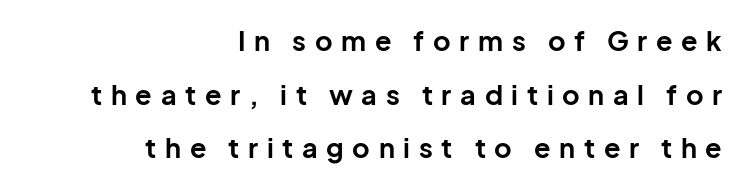
The image shows 27 px bold type, upright; set right-aligned, loose line spacing (1.99x), unusually wide letter spacing (+0.32 em), not underlined.
